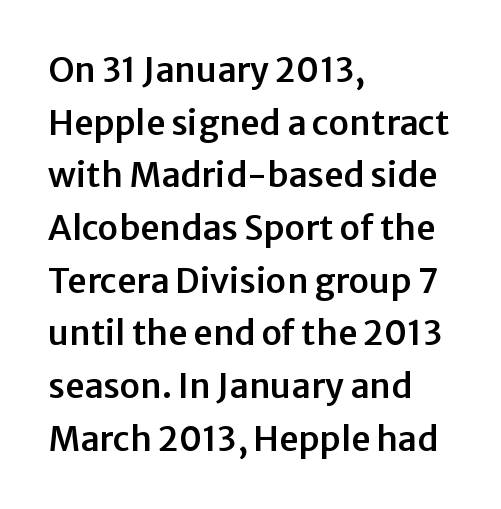
Q: Is the text italic (slanted)? A: No, it is upright.
Q: Is the typeface a serif or a sans-serif typeface? A: Sans-serif.
Q: Is the text underlined? A: No.
Q: How is the paragraph aligned? A: Left-aligned.
Q: Is the spacing between letters normal or unusually wide? A: Normal.
Q: Is the spacing between lines tight, normal or loose? A: Normal.
Q: Width (condensed, normal, or wide)? A: Normal.
Q: Stroke contrast? A: Low.
Q: x-height? A: Medium.
Q: Monospaced? A: No.
